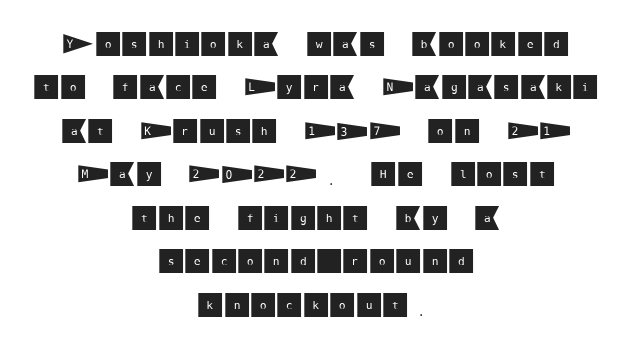
Every stem runs plumb, perpendicular to the baseline. Alignment: centered. You could call the tracking neutral — neither tight nor loose. A clean baseline with only descenders dipping below it. Does the leading feel generous? No, just average.
